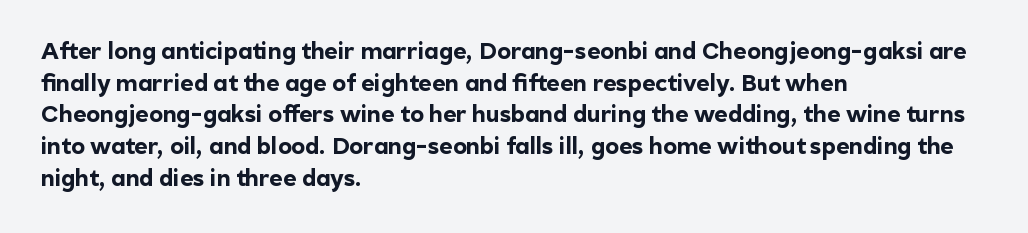
{"italic": "no", "bold": "yes", "underline": "no", "align": "left", "line_spacing": "normal", "line_spacing_ratio": 1.38, "letter_spacing": "normal", "letter_spacing_em": 0.0, "glyph_px": 23}
